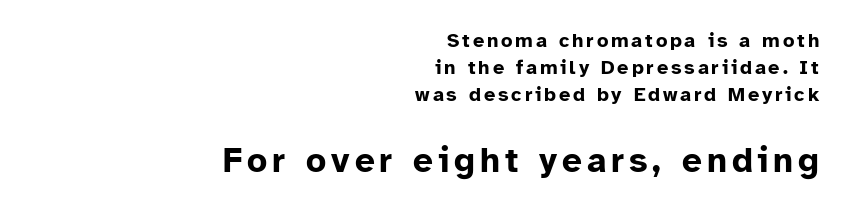
{"serif": "no", "italic": "no", "bold": "yes", "weight": "bold", "width": "normal", "stroke_contrast": "low", "x_height": "medium", "monospaced": "no", "underline": "no", "align": "right", "line_spacing": "normal", "line_spacing_ratio": 1.36, "larger_block": "second", "size_ratio": 1.75, "glyph_px": 35}
